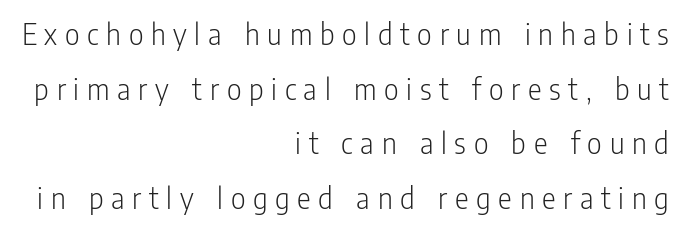
Q: Is the text bold? A: No.
Q: Is the text italic (slanted)? A: No, it is upright.
Q: Is the typeface a serif or a sans-serif typeface? A: Sans-serif.
Q: Is the text underlined? A: No.
Q: How is the paragraph aligned? A: Right-aligned.
Q: Is the spacing between letters normal or unusually wide? A: Unusually wide.
Q: Width (condensed, normal, or wide)? A: Condensed.
Q: Stroke contrast? A: Low.
Q: x-height? A: Medium.
Q: Monospaced? A: No.
